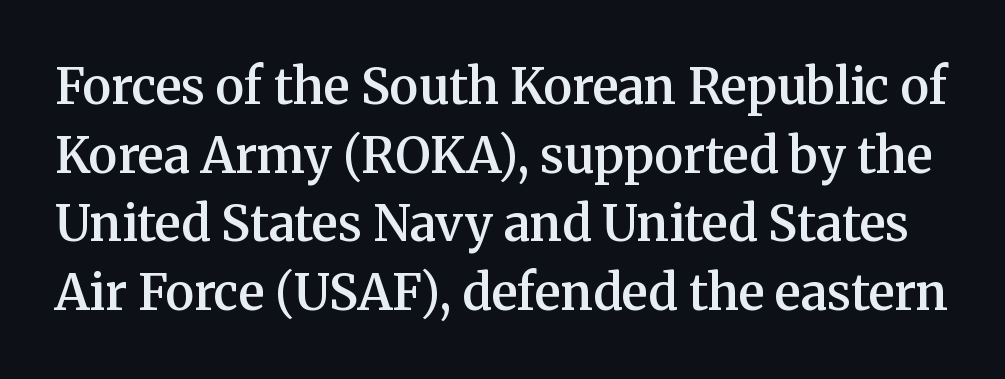
{"serif": "yes", "italic": "no", "bold": "semi", "weight": "semibold", "width": "normal", "stroke_contrast": "medium", "x_height": "medium", "monospaced": "no", "underline": "no", "line_spacing": "normal", "line_spacing_ratio": 1.4, "letter_spacing": "normal", "letter_spacing_em": 0.0, "glyph_px": 49}
